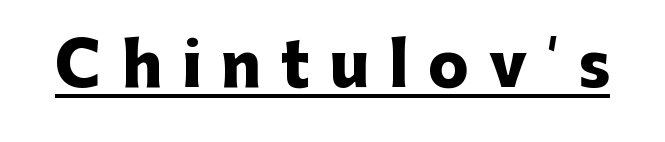
The image shows 60 px heavy sans-serif type, upright; set unusually wide letter spacing (+0.33 em), underlined; low stroke contrast and a medium x-height.
